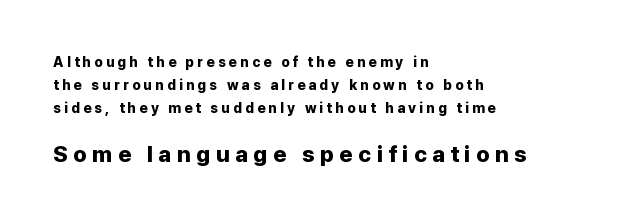
Q: Is the text bold? A: Yes.
Q: Is the text italic (slanted)? A: No, it is upright.
Q: Is the text underlined? A: No.
Q: How is the paragraph aligned? A: Left-aligned.
Q: Is the spacing between letters normal or unusually wide? A: Unusually wide.
Q: Is the spacing between lines tight, normal or loose? A: Normal.
Q: Which block of text is set in a larger size, the first (top) or the second (bottom)? A: The second (bottom) one.
